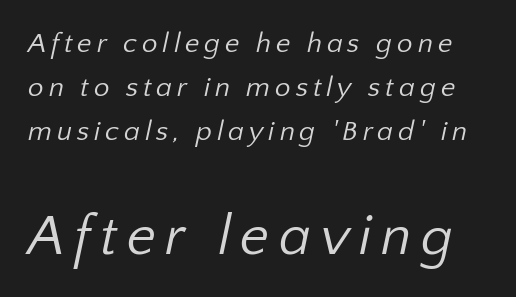
To sum up the face: it is a sans, with no serifs. Leading matches the norm, producing a regular column. Weight class: somewhere from thin through regular. The passage shown is typed in a proportional face where columns would drift. Does the bottom block carry the larger type? Yes, it does.
